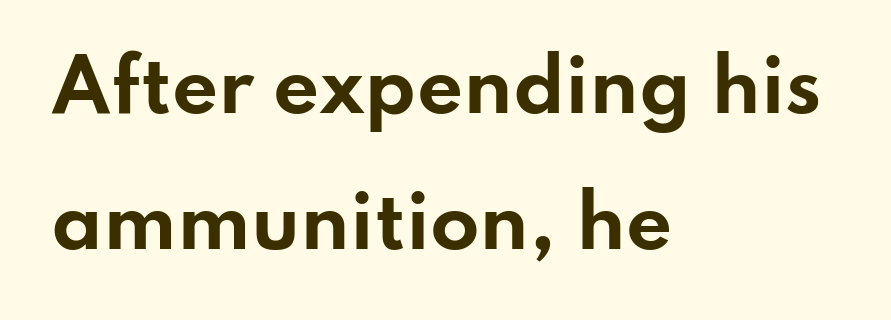
A classic flush-left, rag-right setting is used for this passage. The type sits square on the baseline with zero lean. Character widths vary here, with narrow letters taking less room than wide ones. Stroke terminals: plain, sans-serif. The gap between lines stays unmarked. The rendering uses a bold face; every stroke is thick and dark.
